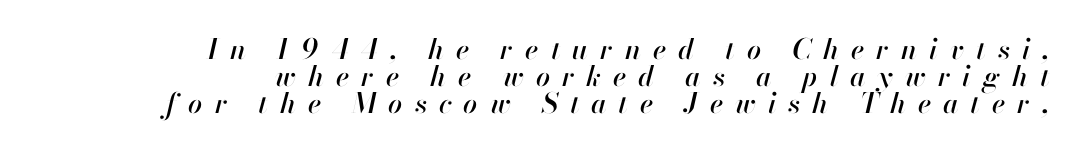
The passage shown is typed in a proportional face where columns would drift. Display-style spreading of the glyphs; the letterfit is very open. The lettering tilts uniformly, giving the passage an italic look. Descenders are the only things crossing below the line. One-word summary of the alignment: right.
